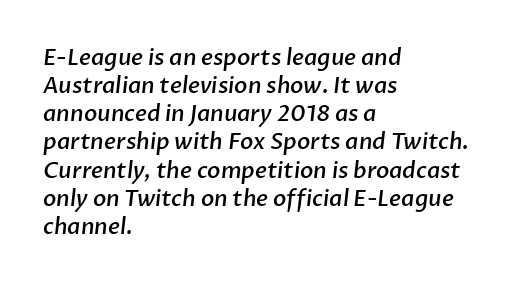
{"bold": "semi", "underline": "no", "align": "left", "line_spacing": "normal", "line_spacing_ratio": 1.28, "letter_spacing": "normal", "letter_spacing_em": 0.0, "glyph_px": 22}
